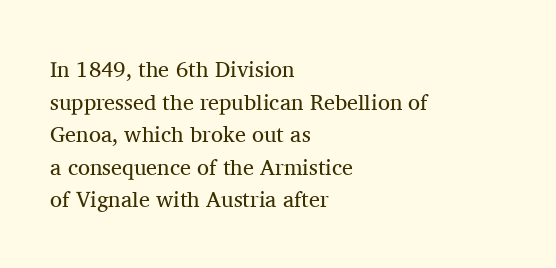
The image shows 22 px text type, upright; set left-aligned, normal line spacing (1.48x), normal letter spacing, not underlined.
